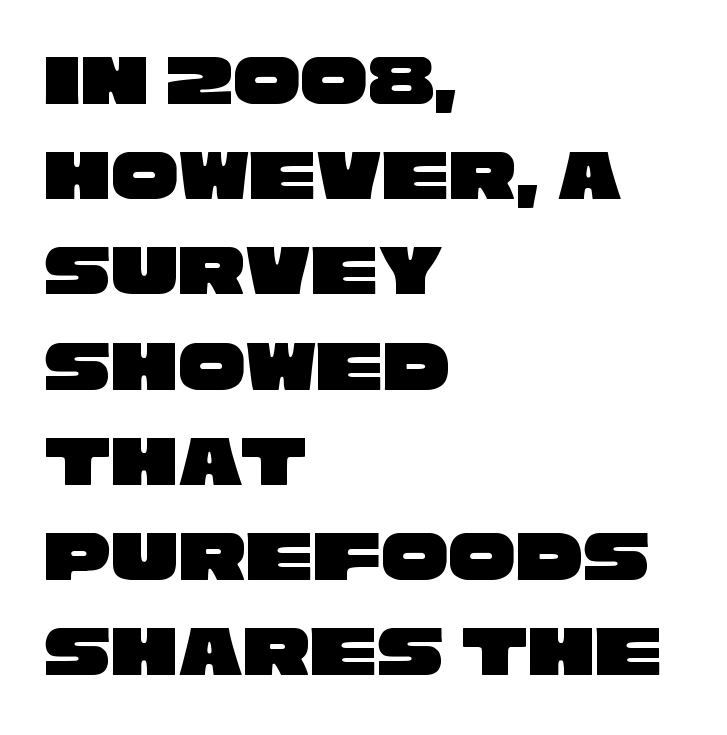
{"serif": "no", "width": "wide", "stroke_contrast": "low", "x_height": "large", "monospaced": "no", "underline": "no", "align": "left", "line_spacing": "normal", "line_spacing_ratio": 1.27, "letter_spacing": "normal", "letter_spacing_em": 0.0, "glyph_px": 75}
